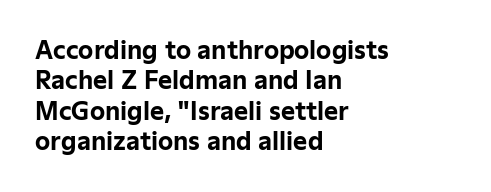
{"italic": "no", "bold": "yes", "underline": "no", "align": "left", "line_spacing": "normal", "line_spacing_ratio": 1.27, "letter_spacing": "normal", "letter_spacing_em": 0.0, "glyph_px": 24}
